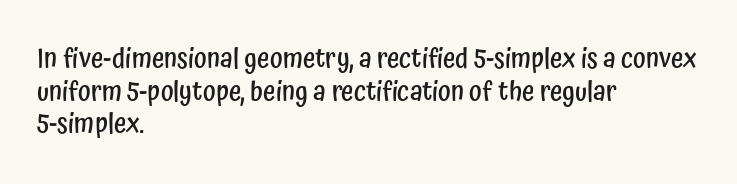
The rendering uses a semibold face; strokes are thickened but not to full bold. Inter-character spacing is left at the font's built-in metrics. Quick note: not italic, upright. Which margin do the lines hug? The left one — the right edge is uneven.
